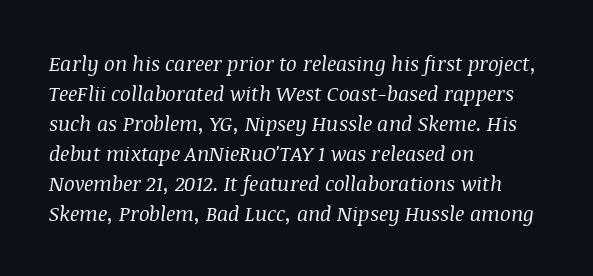
{"italic": "yes", "lean": "right", "slant_degrees": 8, "bold": "no", "underline": "no", "align": "left", "line_spacing": "normal", "line_spacing_ratio": 1.5, "letter_spacing": "normal", "letter_spacing_em": 0.0, "glyph_px": 20}
